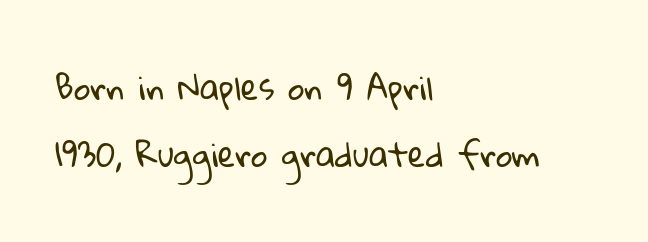
{"serif": "no", "bold": "no", "weight": "regular", "width": "normal", "stroke_contrast": "low", "x_height": "medium", "monospaced": "no", "underline": "no", "align": "left", "line_spacing": "loose", "line_spacing_ratio": 2.1, "letter_spacing": "normal", "letter_spacing_em": 0.0, "glyph_px": 32}
